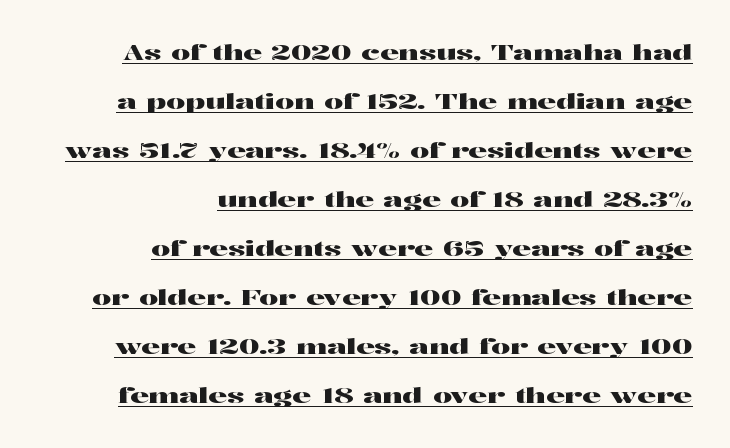
The typography opts for an upright posture over an oblique one. You could call the tracking neutral — neither tight nor loose. What decoration does the sample have? An underline. Each new line begins a long way beneath the previous one. Every row of glyphs terminates at an identical x-position on the right.
